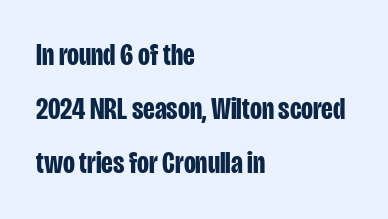
This is sans-serif lettering, the kind often seen on screens and signage. The passage shown is typed in a proportional face where columns would drift. The rendering anchors every line to the left-hand side. Here the glyphs are tracked normally, forming tight word shapes. The foot of each line stays bare and open.
